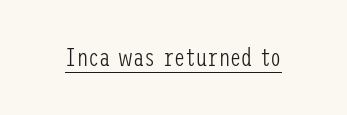
{"italic": "no", "bold": "no", "underline": "yes", "letter_spacing": "normal", "letter_spacing_em": 0.0, "glyph_px": 25}
